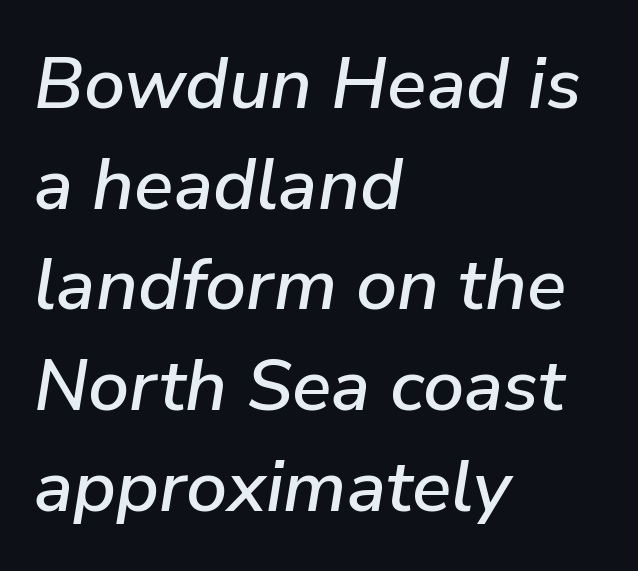
Q: Is the text italic (slanted)? A: Yes, it leans right by about 9 degrees.
Q: Is the text underlined? A: No.
Q: How is the paragraph aligned? A: Left-aligned.
Q: Is the spacing between letters normal or unusually wide? A: Normal.
Q: Is the spacing between lines tight, normal or loose? A: Normal.
Q: Width (condensed, normal, or wide)? A: Normal.
Q: Stroke contrast? A: Low.
Q: x-height? A: Medium.
Q: Monospaced? A: No.
